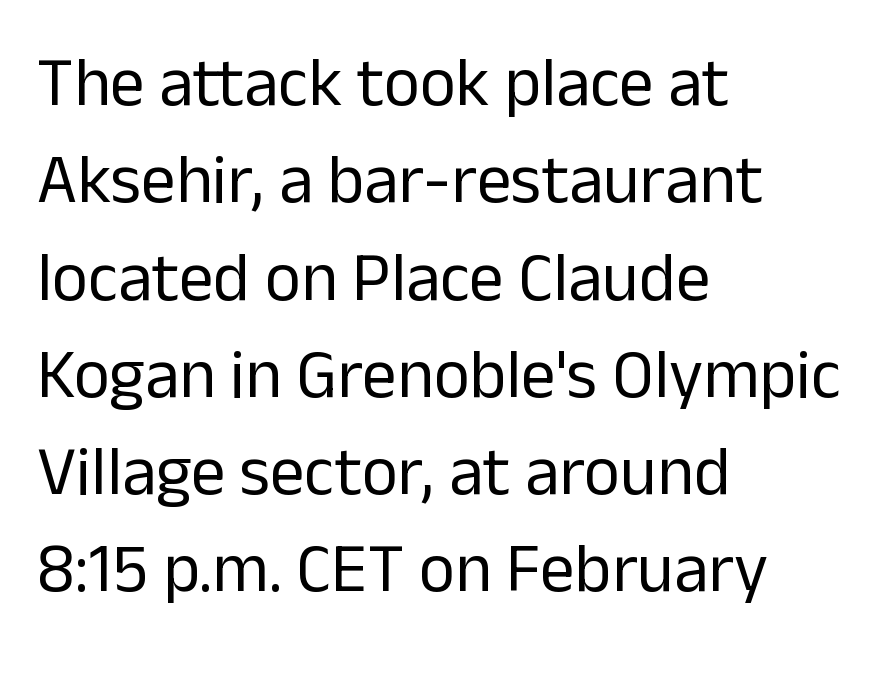
Unmarked baselines from the first word to the last. Typographically, this falls in the sans-serif category. Spacing verdict: proportional, widths tailored to each character. These lines keep a tight, regular rhythm from letter to letter. The type sits square on the baseline with zero lean. Evenly set lines give the paragraph a standard silhouette.
